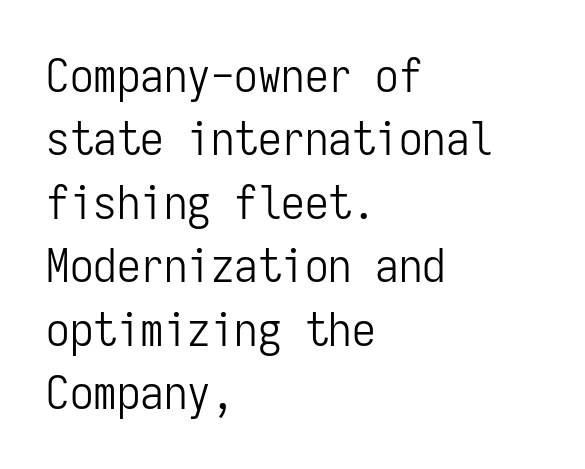
The words here are not underlined. Horizontally, the lines are justified to the leading edge only. The font sits on the lighter half of the weight spectrum, regular included. The face used here is a sans, in the tradition of grotesques and geometrics. Characters follow at the spacing the type designer built in. Looks like terminal output: every glyph gets an equal slot.
